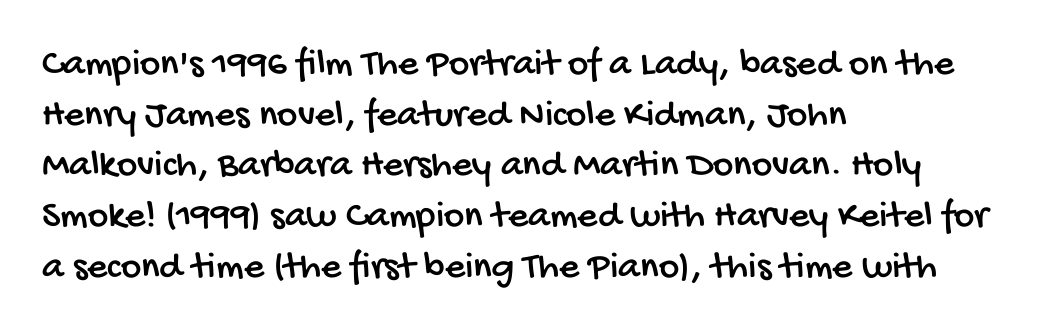
{"serif": "no", "width": "condensed", "stroke_contrast": "low", "x_height": "large", "monospaced": "no", "underline": "no", "align": "left", "line_spacing": "normal", "line_spacing_ratio": 1.3, "letter_spacing": "normal", "letter_spacing_em": 0.0, "glyph_px": 39}
